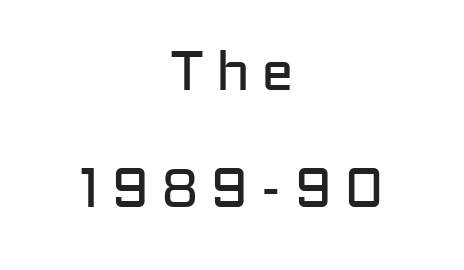
Q: Is the text bold? A: No.
Q: Is the text italic (slanted)? A: No, it is upright.
Q: Is the typeface a serif or a sans-serif typeface? A: Sans-serif.
Q: Is the text underlined? A: No.
Q: How is the paragraph aligned? A: Centered.
Q: Is the spacing between letters normal or unusually wide? A: Unusually wide.
Q: Is the spacing between lines tight, normal or loose? A: Loose.
Q: Width (condensed, normal, or wide)? A: Normal.
Q: Stroke contrast? A: Low.
Q: x-height? A: Medium.
Q: Monospaced? A: No.
